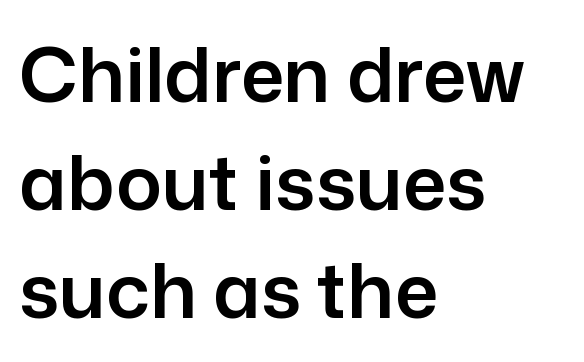
The image shows 76 px sans-serif type, upright; set left-aligned, normal line spacing (1.42x), normal letter spacing, not underlined; low stroke contrast and a medium x-height.
